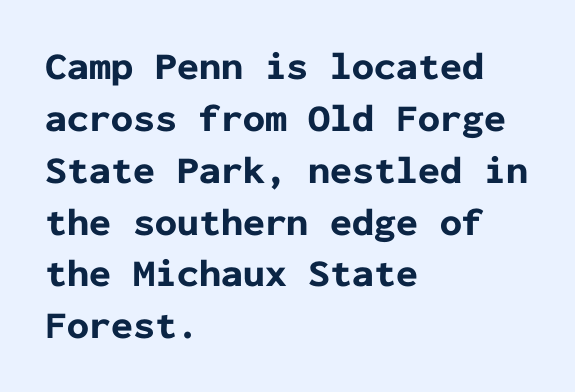
No feet cap the strokes, marking this as sans-serif type. A normal amount of white space separates one row of letters from the next. You could count columns in this text — the font is strictly monospaced. The paragraph has a hard left edge and a soft right edge. Descender tails drop into unmarked territory. Typesetter's note: full bold, strokes at maximum text heaviness.
